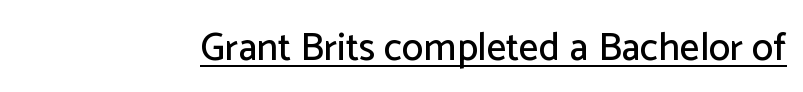
Tracking value appears to be zero — textbook default spacing. Note the varied advance widths — an 'i' is clearly narrower than an 'm'. A continuous stroke trails under the words, as in a hyperlink. It's the straight-up-and-down kind of type.
